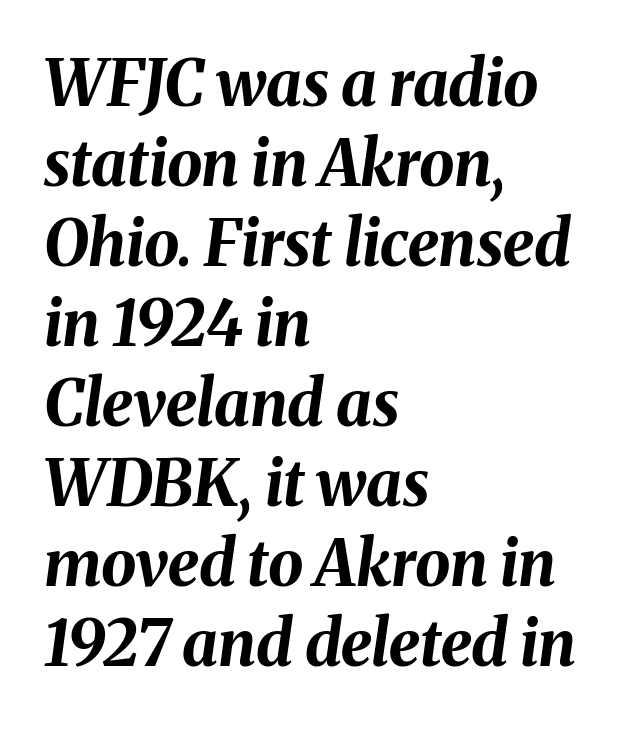
The image shows 63 px bold type, italic (leaning right); set left-aligned, normal line spacing (1.27x), normal letter spacing, not underlined; medium stroke contrast and a medium x-height.
